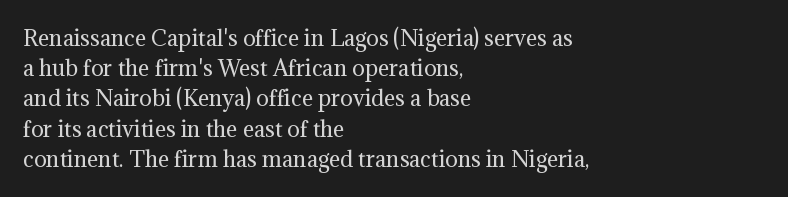
Regarding leading, the lines here are spaced in the standard way. Underline: absent. A classic flush-left, rag-right setting is used for this passage. Every character sits straight up, as roman type does.
